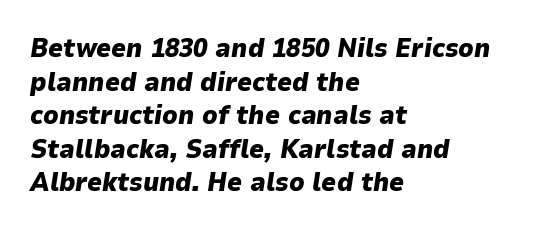
{"italic": "yes", "lean": "right", "slant_degrees": 9, "bold": "yes", "underline": "no", "align": "left", "line_spacing": "normal", "line_spacing_ratio": 1.29, "letter_spacing": "normal", "letter_spacing_em": 0.0, "glyph_px": 26}
